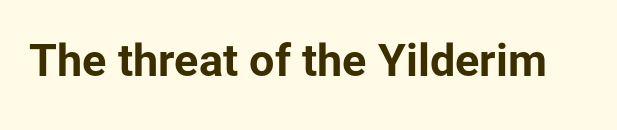
Q: Is the text bold? A: Yes.
Q: Is the text italic (slanted)? A: No, it is upright.
Q: Is the typeface a serif or a sans-serif typeface? A: Sans-serif.
Q: Is the text underlined? A: No.
Q: Is the spacing between letters normal or unusually wide? A: Normal.
Q: Width (condensed, normal, or wide)? A: Normal.
Q: Stroke contrast? A: Low.
Q: x-height? A: Medium.
Q: Monospaced? A: No.
